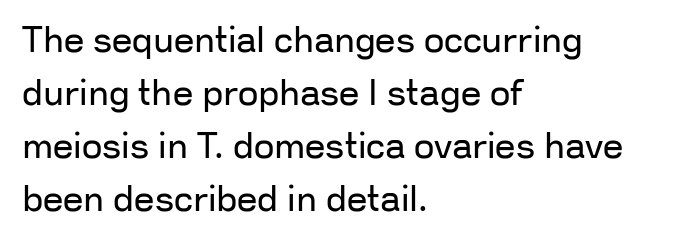
The type sits square on the baseline with zero lean. Casual observation: everything's shoved over to the left. No chunkiness to these letters — they're not bold. This rendering features lettering with no underline. Baseline-to-baseline distance is the conventional proportion of letter height. Default kerning and tracking; the words read as compact shapes.
